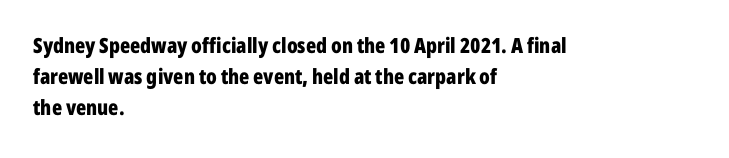
Q: Is the text bold? A: Yes.
Q: Is the text italic (slanted)? A: No, it is upright.
Q: Is the text underlined? A: No.
Q: How is the paragraph aligned? A: Left-aligned.
Q: Is the spacing between letters normal or unusually wide? A: Normal.
Q: Is the spacing between lines tight, normal or loose? A: Normal.
